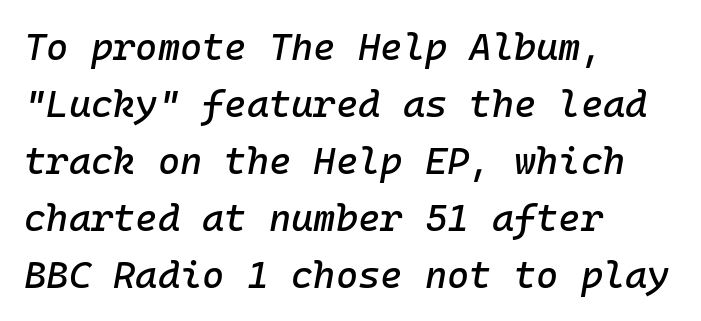
One-word summary of the alignment: left. Plain, unruled lines of type. The rendering applies a slant to the glyphs. Whoever set this chose a conventional vertical rhythm. You could call the tracking neutral — neither tight nor loose. The rendering uses typewriter-style spacing with identical character cells.
